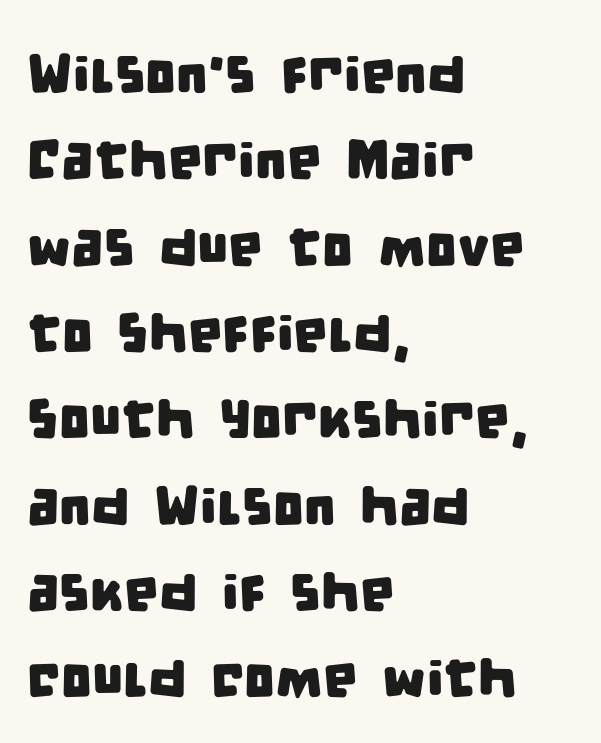
{"serif": "no", "width": "condensed", "stroke_contrast": "low", "x_height": "large", "monospaced": "no", "underline": "no", "align": "left", "line_spacing": "normal", "line_spacing_ratio": 1.57, "letter_spacing": "normal", "letter_spacing_em": 0.0, "glyph_px": 55}
